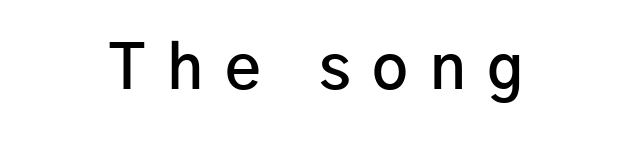
The image shows 62 px semibold sans-serif type, upright; set centered, unusually wide letter spacing (+0.35 em), not underlined; low stroke contrast and a medium x-height.
